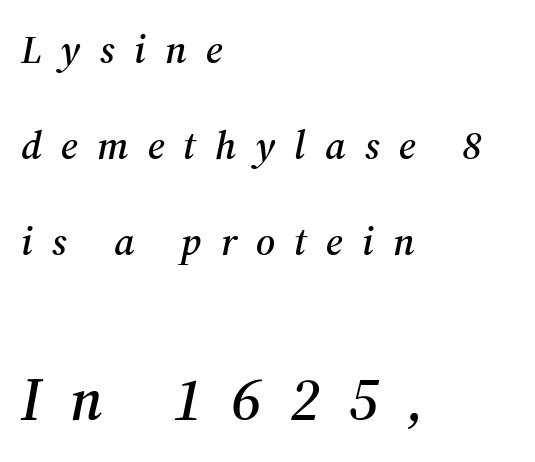
The image shows 60 px serif type, italic (leaning right); set left-aligned, loose line spacing (2.4x), unusually wide letter spacing (+0.48 em), not underlined; the second (bottom) block is 1.5x larger; medium stroke contrast and a medium x-height.
